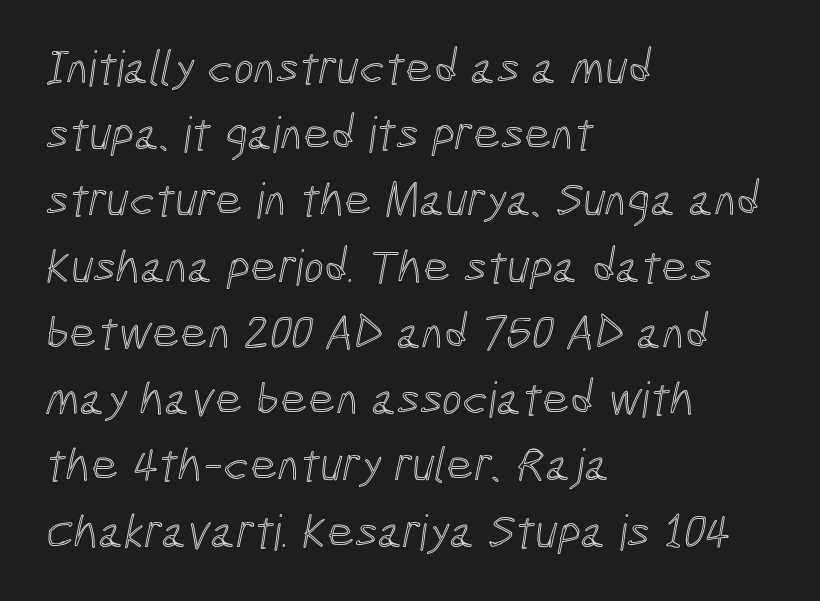
Horizontal alignment here is leftward, the default for most running prose. Look at the tracking — it's just the regular setting, nothing added. Proportional: the letters do not fall into vertical columns. Words float on clear page, feet unadorned.
